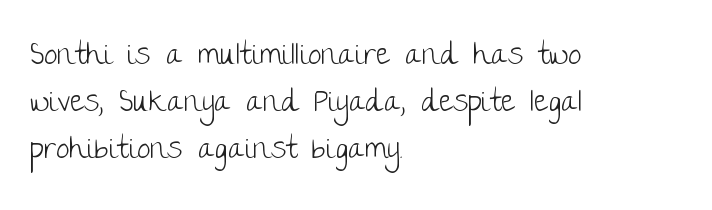
A typesetter would call this zero additional tracking. These lines are set flush left with a ragged right edge. Stroke mass is kept to a normal reading level or below. Just letters on the line, the space beneath them empty.
